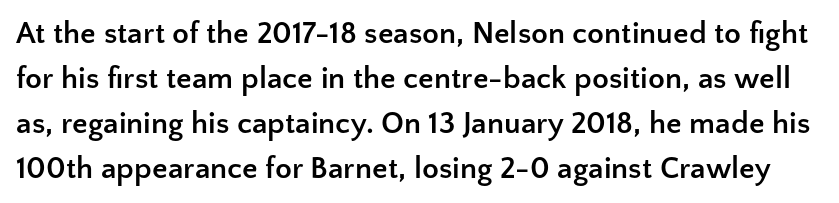
The letters advance in unequal steps, a hallmark of proportional type. Observe the ordinary spacing: letters are neighbours, not strangers. The passage shown is emphatically bold. Compared with typical paragraphs, the rows here are spaced about the same. Honestly, there is no underline to notice here at all.
